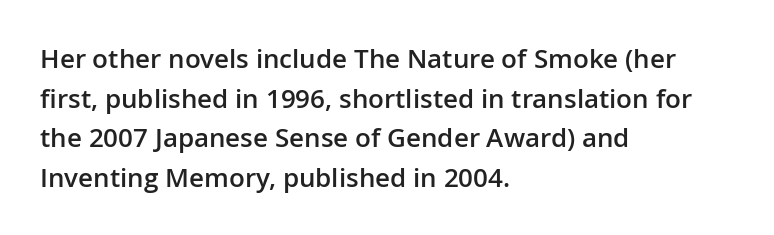
If you measured baseline to baseline, you'd find a middling distance. The typesetting leans somewhat heavy: a semibold. Which margin do the lines hug? The left one — the right edge is uneven. The font's upright variant was chosen for this text.
